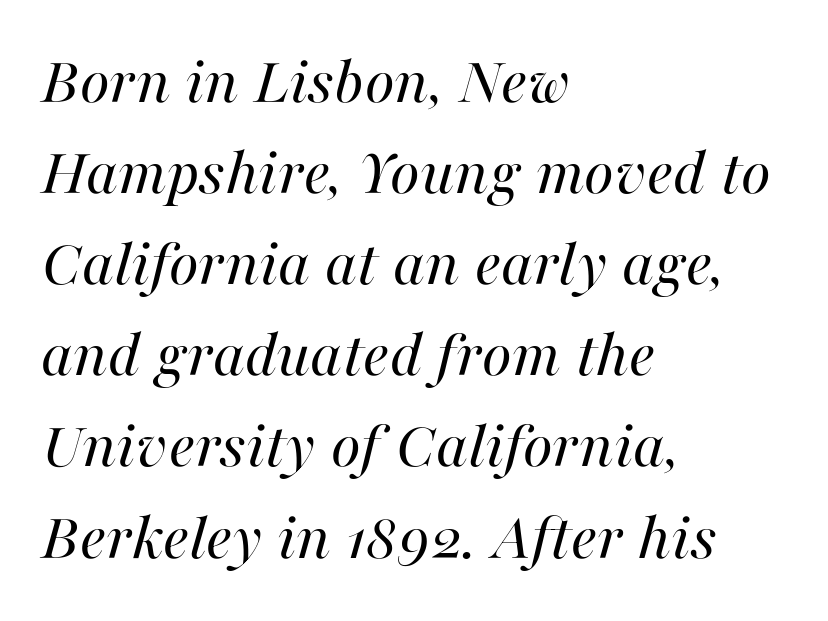
Q: Is the text bold? A: No.
Q: Is the text italic (slanted)? A: Yes, it leans right by about 16 degrees.
Q: Is the text underlined? A: No.
Q: How is the paragraph aligned? A: Left-aligned.
Q: Is the spacing between letters normal or unusually wide? A: Normal.
Q: Is the spacing between lines tight, normal or loose? A: Normal.
Q: Width (condensed, normal, or wide)? A: Normal.
Q: Stroke contrast? A: High.
Q: x-height? A: Medium.
Q: Monospaced? A: No.
